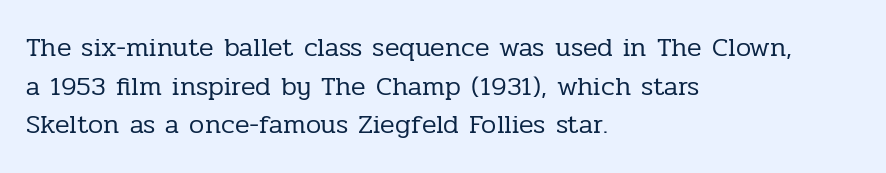
Q: Is the text bold? A: No.
Q: Is the text italic (slanted)? A: No, it is upright.
Q: Is the text underlined? A: No.
Q: How is the paragraph aligned? A: Left-aligned.
Q: Is the spacing between letters normal or unusually wide? A: Normal.
Q: Is the spacing between lines tight, normal or loose? A: Normal.
